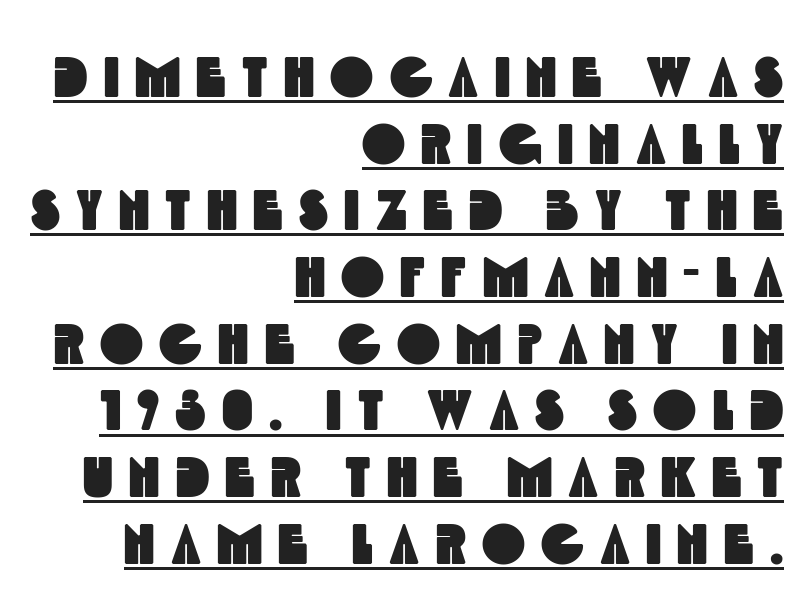
The image shows 58 px condensed sans-serif type; set right-aligned, tight line spacing (1.15x), unusually wide letter spacing (+0.28 em), underlined; a large x-height.
